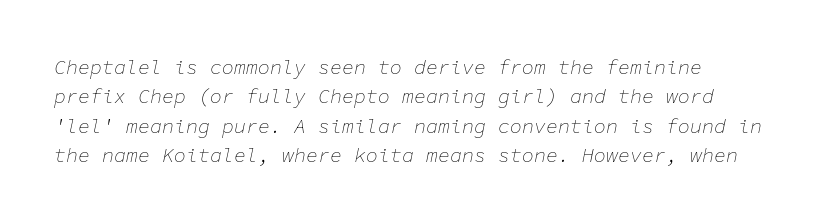
Q: Is the text bold? A: No.
Q: Is the text italic (slanted)? A: Yes, it leans right by about 11 degrees.
Q: Is the text underlined? A: No.
Q: Is the spacing between letters normal or unusually wide? A: Normal.
Q: Is the spacing between lines tight, normal or loose? A: Normal.
